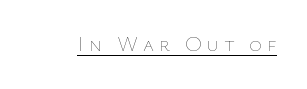
{"italic": "no", "bold": "no", "underline": "yes", "letter_spacing": "wide", "letter_spacing_em": 0.24, "glyph_px": 21}
